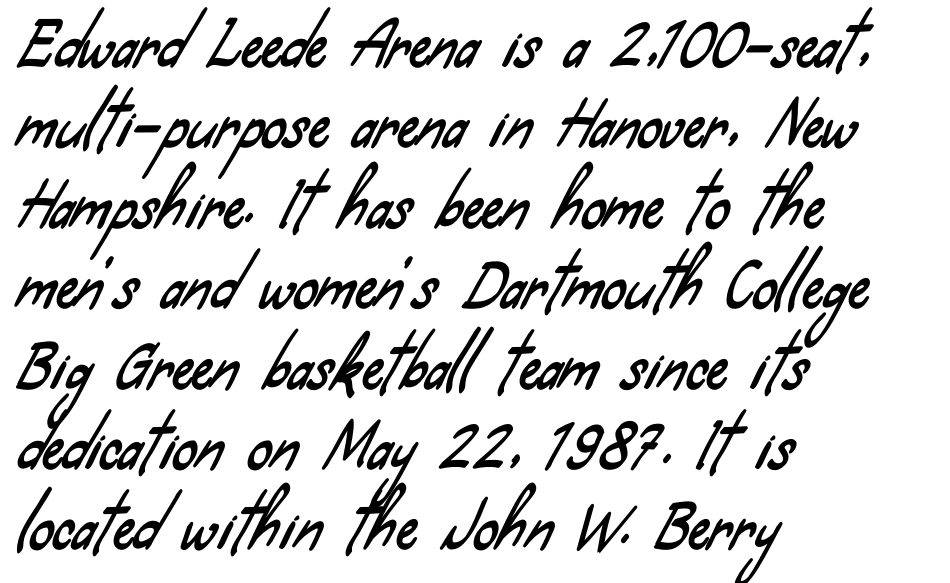
Classification — sans serif. Reading down the column, the eye jumps a familiar distance to each next line. Where is the straight margin? On the left. Type without underlining. Caption: standard tracking, unaltered.
